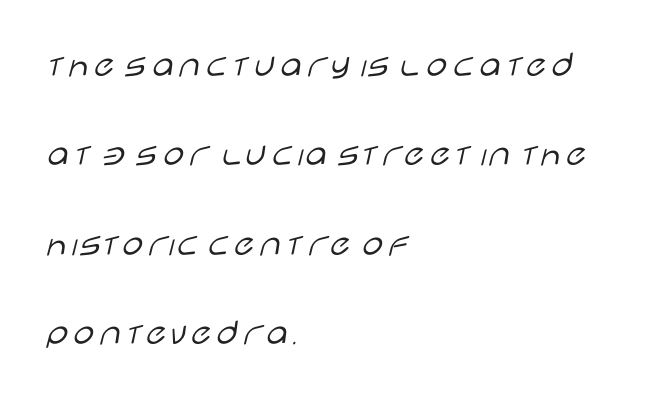
Q: Is the text bold? A: No.
Q: Is the text italic (slanted)? A: Yes.
Q: Is the typeface a serif or a sans-serif typeface? A: Sans-serif.
Q: Is the text underlined? A: No.
Q: How is the paragraph aligned? A: Left-aligned.
Q: Is the spacing between letters normal or unusually wide? A: Normal.
Q: Is the spacing between lines tight, normal or loose? A: Loose.
Q: Width (condensed, normal, or wide)? A: Wide.
Q: Stroke contrast? A: Low.
Q: x-height? A: Large.
Q: Monospaced? A: No.
